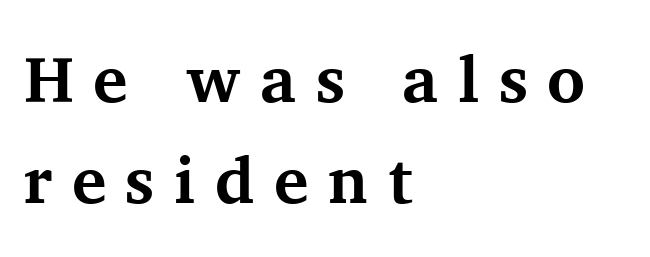
Regarding leading, the lines here are spaced in the standard way. Spacing verdict: proportional, widths tailored to each character. A clean baseline with only descenders dipping below it. The face used here is seriffed, in the tradition of book romans. These lines are set flush left with a ragged right edge.
